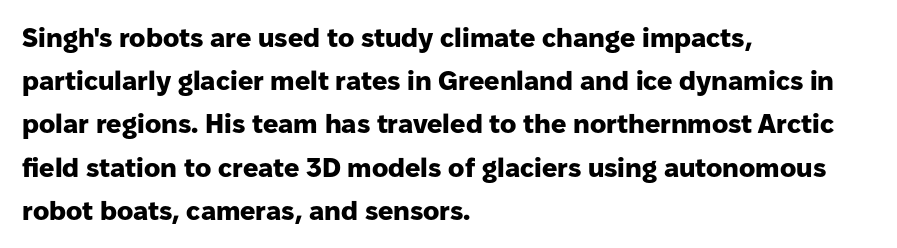
The image shows 27 px bold type, upright; set left-aligned, normal line spacing (1.6x), normal letter spacing, not underlined.
